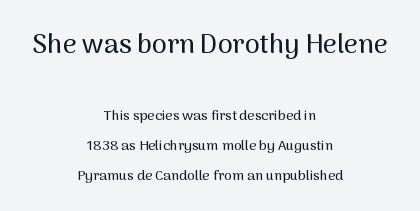
Each new line begins a long way beneath the previous one. Letters rest on an invisible, unmarked baseline. Caption: upper text group enlarged, lower text group reduced. Default kerning and tracking; the words read as compact shapes. Which margin do the lines hug? Neither — every line sits in the middle.
